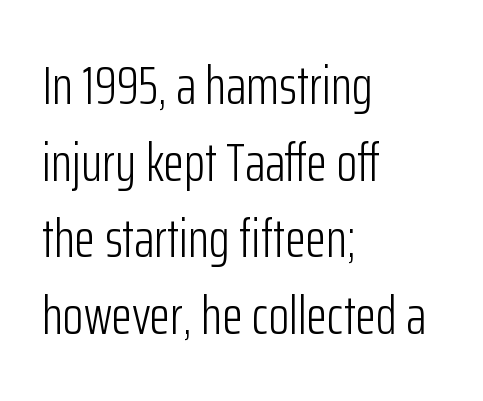
{"serif": "no", "italic": "no", "bold": "no", "weight": "light", "width": "condensed", "stroke_contrast": "low", "x_height": "medium", "monospaced": "no", "underline": "no", "align": "left", "line_spacing": "normal", "line_spacing_ratio": 1.42, "letter_spacing": "normal", "letter_spacing_em": 0.0, "glyph_px": 54}
